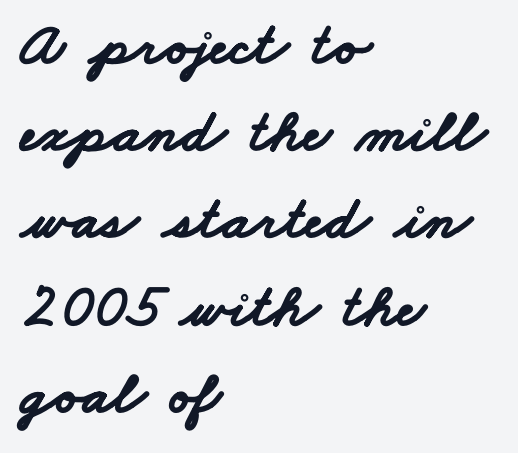
The specimen omits any rule beneath the text block's lines. Note the varied advance widths — an 'i' is clearly narrower than an 'm'. This sample keeps an unexceptional amount of space between lines. I'd describe the lettering as bold — thick and assertive.
